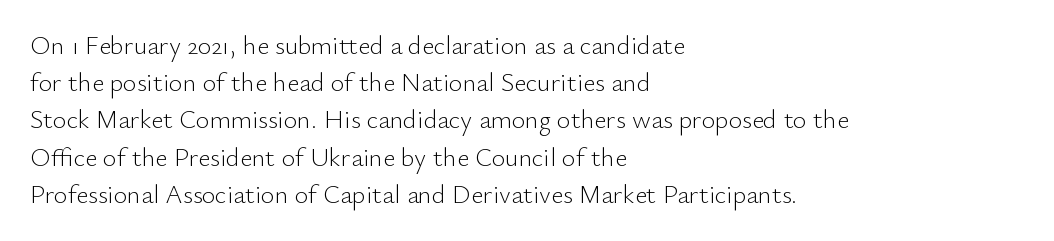
The image shows 26 px text type, upright; set left-aligned, normal line spacing (1.43x), normal letter spacing, not underlined.
